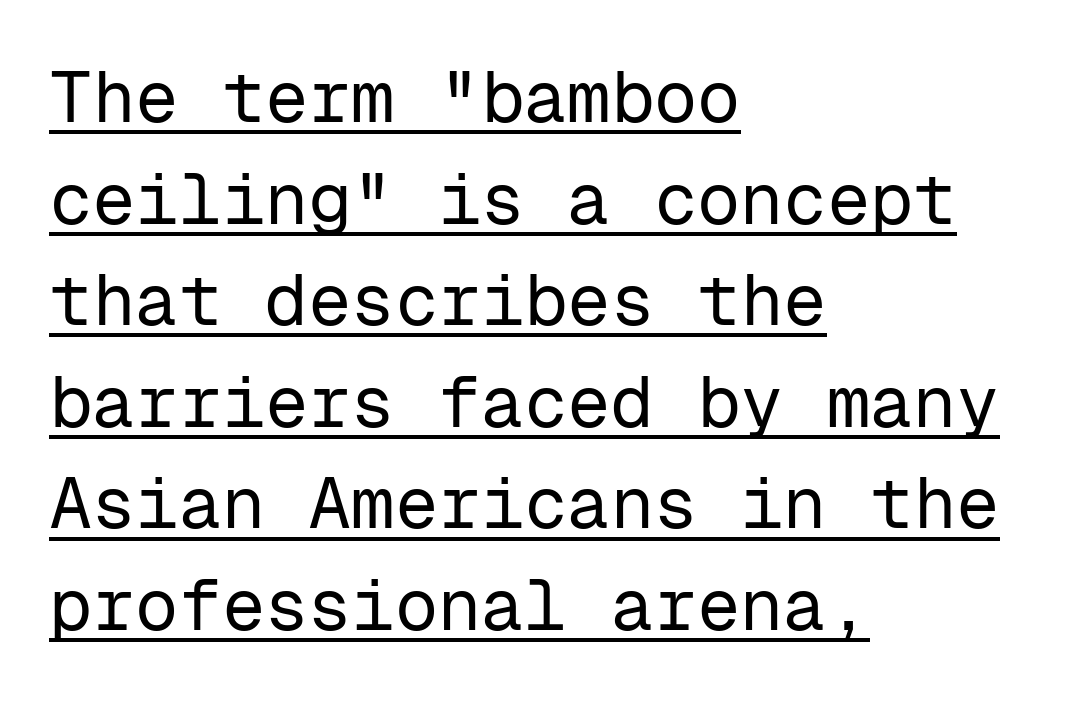
{"serif": "no", "italic": "no", "bold": "no", "weight": "regular", "width": "normal", "stroke_contrast": "low", "x_height": "medium", "monospaced": "yes", "underline": "yes", "align": "left", "line_spacing": "normal", "line_spacing_ratio": 1.41, "letter_spacing": "normal", "letter_spacing_em": 0.0, "glyph_px": 72}
